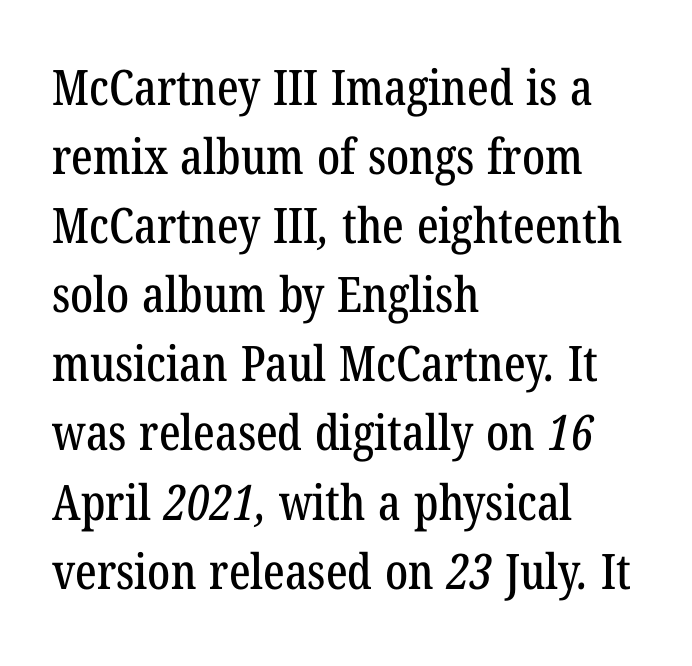
The image shows 49 px condensed serif type; set left-aligned, normal line spacing (1.41x), normal letter spacing, not underlined; low stroke contrast and a medium x-height.
